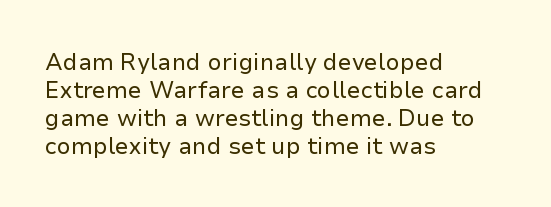
{"italic": "no", "bold": "no", "underline": "no", "align": "left", "line_spacing_ratio": 1.22, "letter_spacing": "normal", "letter_spacing_em": 0.0, "glyph_px": 23}
